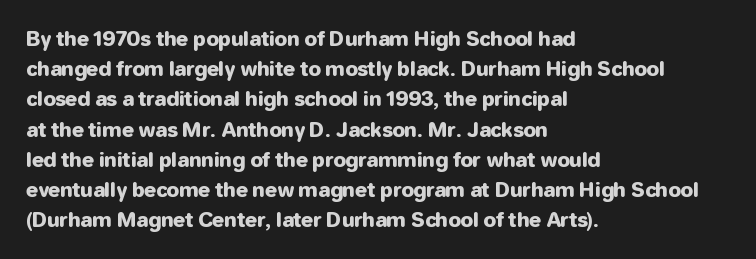
Q: Is the text italic (slanted)? A: No, it is upright.
Q: Is the text underlined? A: No.
Q: How is the paragraph aligned? A: Left-aligned.
Q: Is the spacing between letters normal or unusually wide? A: Normal.
Q: Is the spacing between lines tight, normal or loose? A: Normal.
